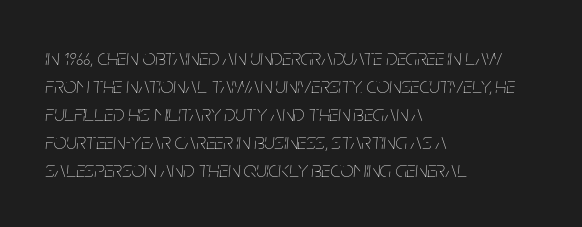
Q: Is the text bold? A: No.
Q: Is the text italic (slanted)? A: Yes, it leans right by about 5 degrees.
Q: Is the text underlined? A: No.
Q: How is the paragraph aligned? A: Left-aligned.
Q: Is the spacing between letters normal or unusually wide? A: Normal.
